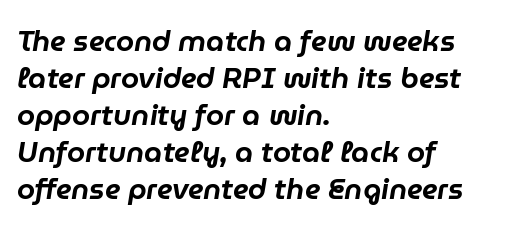
The image shows 29 px text type, italic (leaning right); set left-aligned, normal line spacing (1.28x), normal letter spacing, not underlined; low stroke contrast and a medium x-height.
